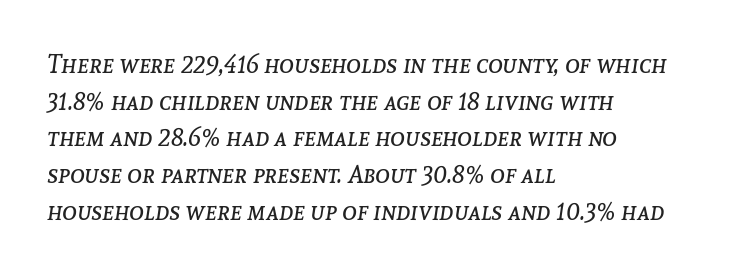
Q: Is the text bold? A: No.
Q: Is the text italic (slanted)? A: Yes, it leans right by about 8 degrees.
Q: Is the text underlined? A: No.
Q: How is the paragraph aligned? A: Left-aligned.
Q: Is the spacing between letters normal or unusually wide? A: Normal.
Q: Is the spacing between lines tight, normal or loose? A: Normal.
